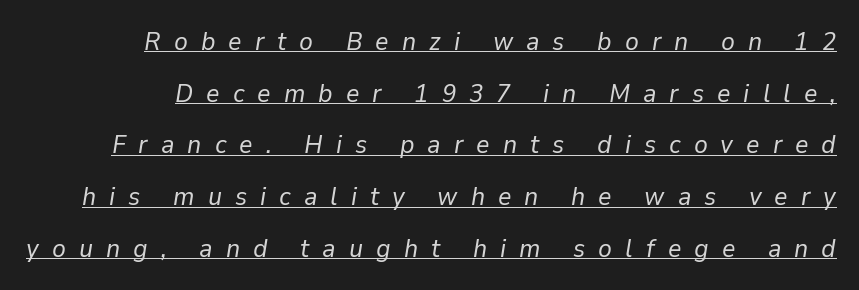
The rendering uses the underline text-decoration. Yep, that's italic — everything's leaning. Students, observe: this is what heavily led, spacious text looks like. Does extra space separate the letters? Yes, quite a lot of it. Think standard paragraph weight, or any step lighter than that.
